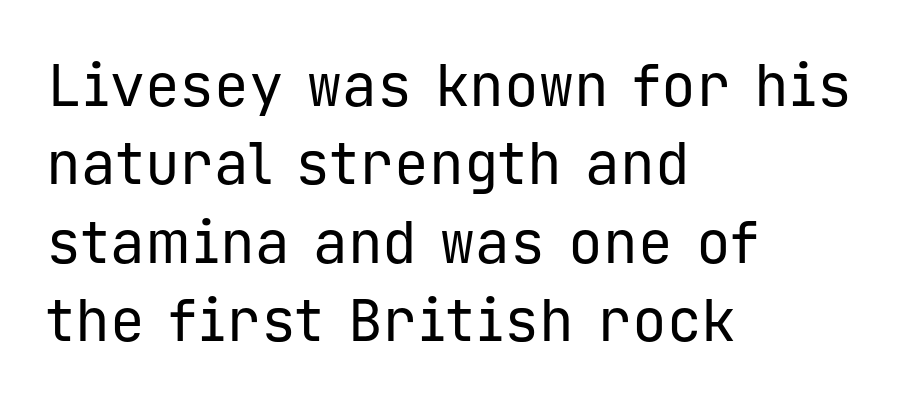
The image shows 58 px regular-weight sans-serif type, upright, monospaced; set left-aligned, normal line spacing (1.35x), normal letter spacing, not underlined; low stroke contrast and a medium x-height.
